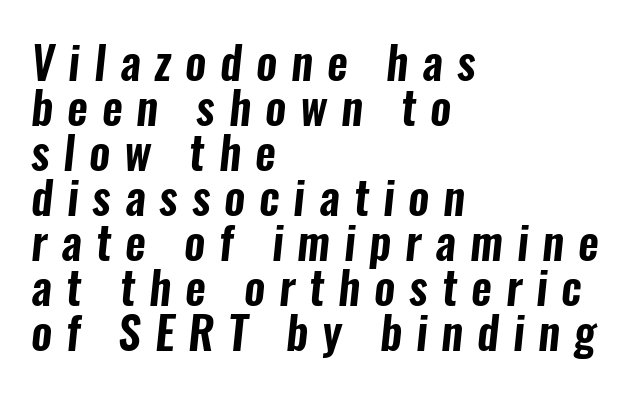
{"serif": "no", "width": "condensed", "stroke_contrast": "low", "x_height": "medium", "monospaced": "no", "underline": "no", "align": "left", "line_spacing": "tight", "line_spacing_ratio": 1.0, "letter_spacing": "wide", "letter_spacing_em": 0.31, "glyph_px": 45}
